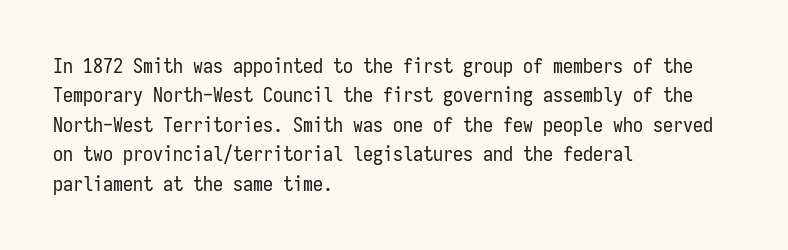
Q: Is the text bold? A: No.
Q: Is the text italic (slanted)? A: No, it is upright.
Q: Is the text underlined? A: No.
Q: How is the paragraph aligned? A: Left-aligned.
Q: Is the spacing between letters normal or unusually wide? A: Normal.
Q: Is the spacing between lines tight, normal or loose? A: Normal.
